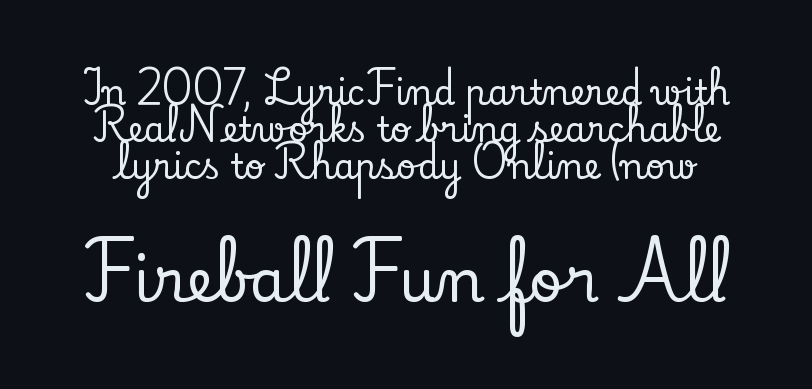
The image shows 59 px serif type, upright; set tight line spacing (1.09x), normal letter spacing, not underlined; the second (bottom) block is 1.74x larger; low stroke contrast and a small x-height.
